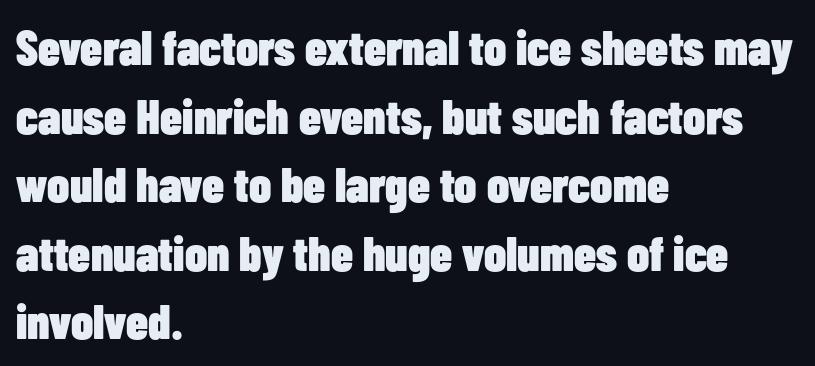
Glyph-to-glyph distance matches everyday printed text. The passage shown stacks its lines at a standard gap. Do the characters align in a grid? No, the font is proportional. The letters stand straight up with perfectly vertical stems. The typesetter chose a ragged-right arrangement here.
